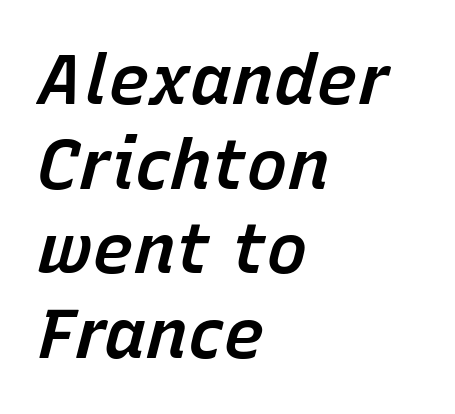
The image shows 70 px semibold type, italic (leaning right); set left-aligned, line spacing 1.21x, normal letter spacing, not underlined; low stroke contrast and a medium x-height.
